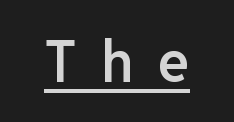
Each letter, wide or thin by design, is forced into the same width here. Serif or sans? Sans — the stroke terminals are bare. Emphasis by weight is partial: semibold. Substantial extra tracking has been applied to these lines.
